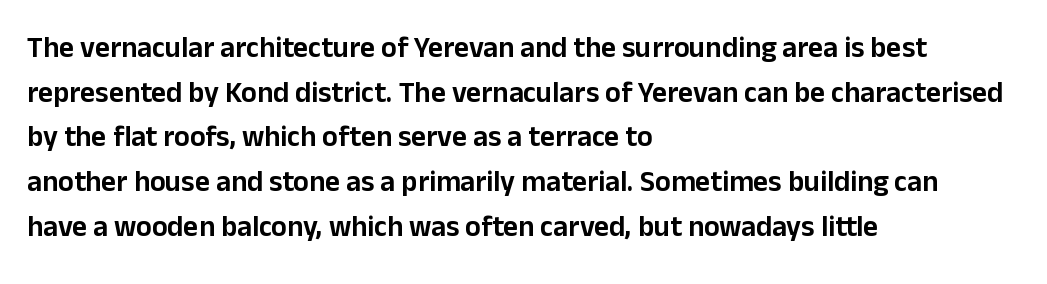
Q: Is the text italic (slanted)? A: No, it is upright.
Q: Is the typeface a serif or a sans-serif typeface? A: Sans-serif.
Q: Is the text underlined? A: No.
Q: How is the paragraph aligned? A: Left-aligned.
Q: Is the spacing between letters normal or unusually wide? A: Normal.
Q: Is the spacing between lines tight, normal or loose? A: Normal.
Q: Width (condensed, normal, or wide)? A: Normal.
Q: Stroke contrast? A: Low.
Q: x-height? A: Medium.
Q: Monospaced? A: No.
